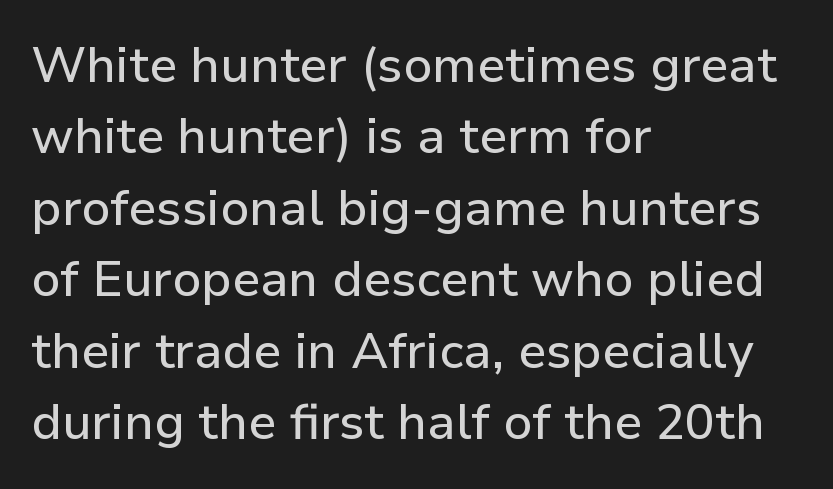
{"serif": "no", "italic": "no", "width": "normal", "stroke_contrast": "low", "x_height": "medium", "monospaced": "no", "underline": "no", "align": "left", "line_spacing": "normal", "line_spacing_ratio": 1.43, "letter_spacing": "normal", "letter_spacing_em": 0.0, "glyph_px": 50}
